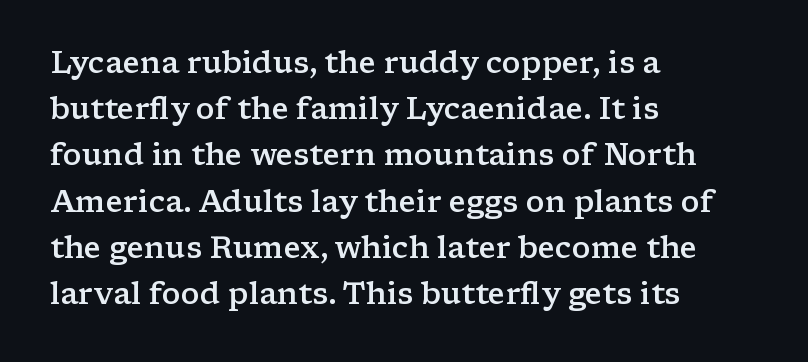
The image shows 30 px semibold, wide serif type, upright; set left-aligned, normal line spacing (1.54x), normal letter spacing, not underlined; low stroke contrast and a medium x-height.
